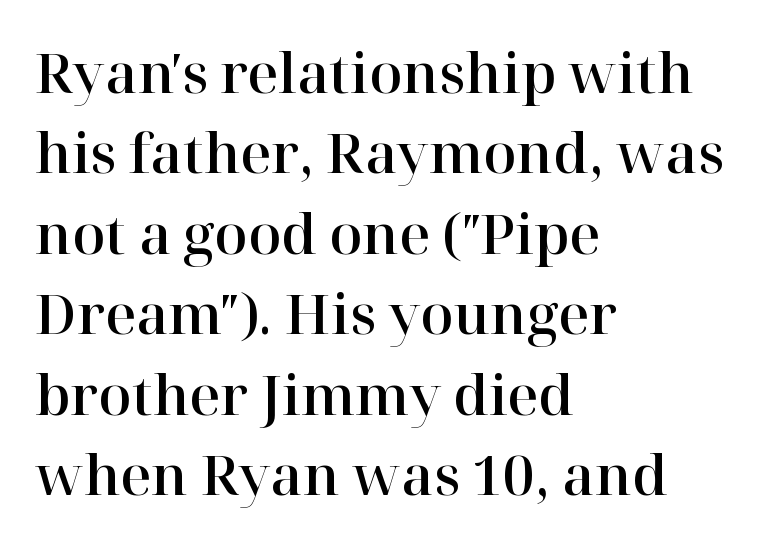
{"serif": "yes", "italic": "no", "width": "normal", "stroke_contrast": "high", "x_height": "medium", "monospaced": "no", "underline": "no", "align": "left", "line_spacing": "normal", "line_spacing_ratio": 1.49, "letter_spacing": "normal", "letter_spacing_em": 0.0, "glyph_px": 54}
